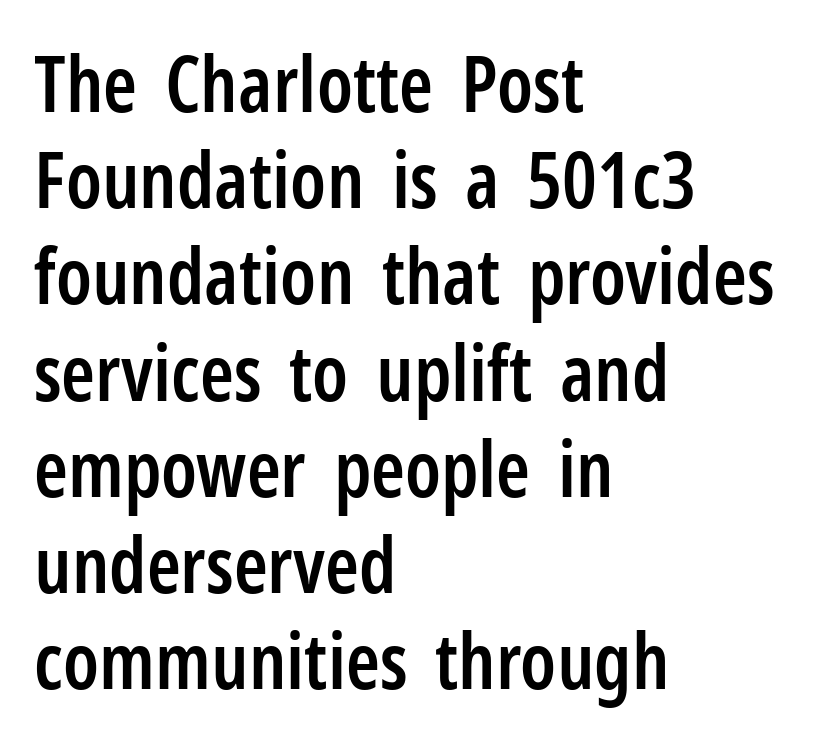
{"serif": "no", "italic": "no", "bold": "semi", "weight": "semibold", "width": "condensed", "stroke_contrast": "low", "x_height": "medium", "monospaced": "no", "underline": "no", "align": "left", "line_spacing": "normal", "line_spacing_ratio": 1.25, "letter_spacing": "normal", "letter_spacing_em": 0.0, "glyph_px": 77}
